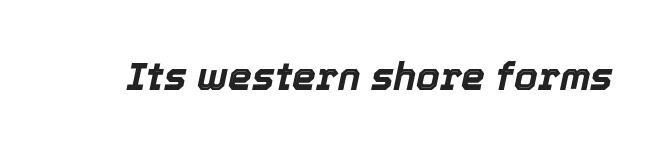
The image shows 38 px bold type, italic (leaning right); set normal letter spacing, not underlined; a medium x-height.
